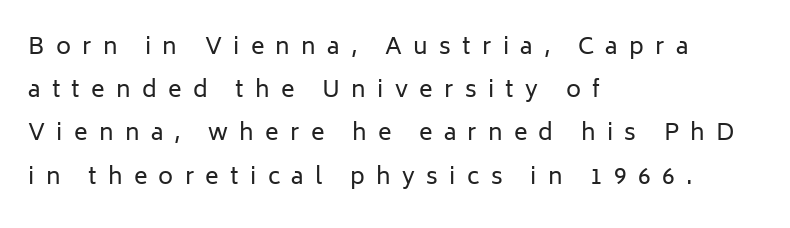
Underline: absent. Here the glyphs are tracked loosely, breaking word shapes into spaced letters. The typeface has the unassuming heft of standard copy or less. This is roman type, the default non-slanted kind. In CSS terms this would be text-align: left.
